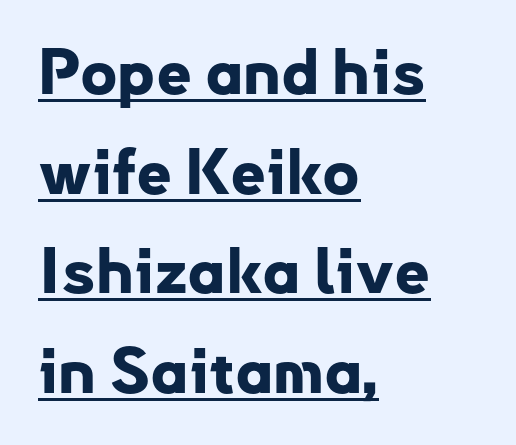
{"serif": "no", "italic": "no", "bold": "yes", "weight": "bold", "width": "normal", "stroke_contrast": "low", "x_height": "small", "monospaced": "no", "underline": "yes", "align": "left", "line_spacing": "normal", "line_spacing_ratio": 1.58, "letter_spacing": "normal", "letter_spacing_em": 0.0, "glyph_px": 63}
